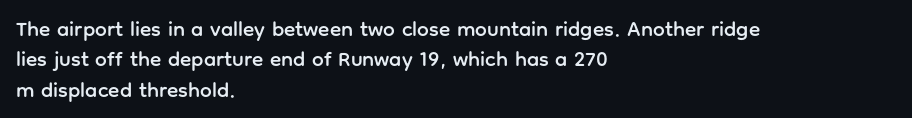
The image shows 21 px text type, upright; set left-aligned, normal line spacing (1.45x), normal letter spacing, not underlined.
